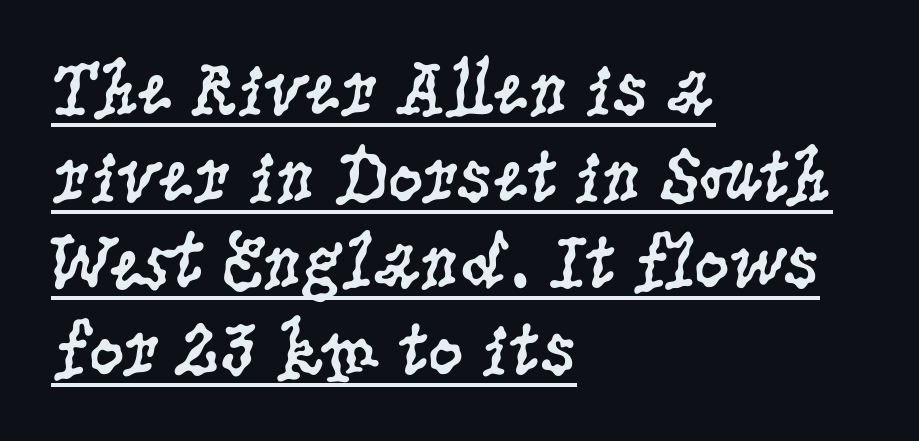
{"serif": "yes", "bold": "no", "weight": "regular", "width": "condensed", "stroke_contrast": "low", "x_height": "large", "monospaced": "no", "underline": "yes", "align": "left", "line_spacing": "tight", "line_spacing_ratio": 1.11, "letter_spacing": "normal", "letter_spacing_em": 0.0, "glyph_px": 78}
